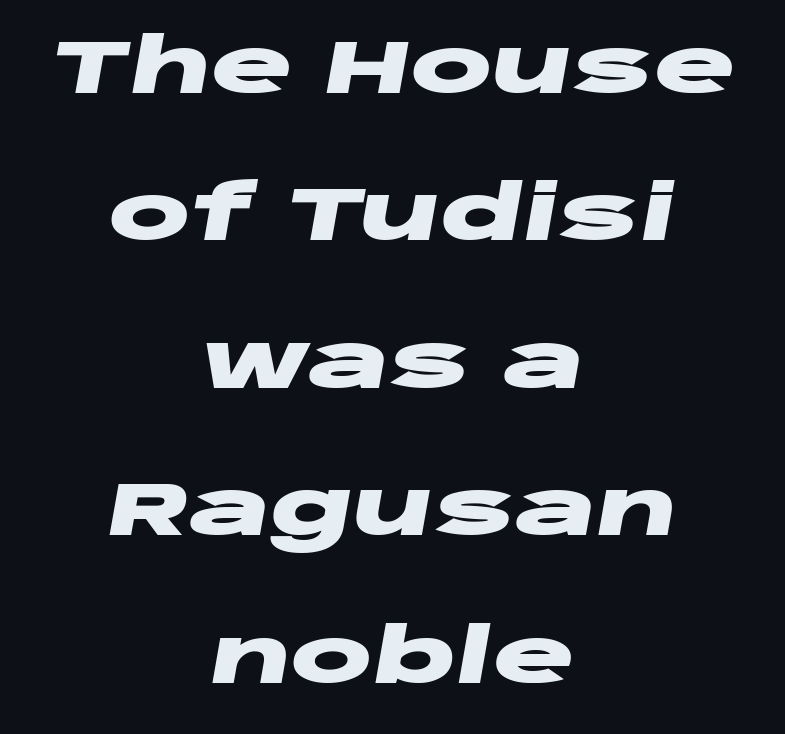
Q: Is the text bold? A: Yes.
Q: Is the text italic (slanted)? A: Yes, it leans right by about 10 degrees.
Q: Is the text underlined? A: No.
Q: How is the paragraph aligned? A: Centered.
Q: Is the spacing between letters normal or unusually wide? A: Normal.
Q: Is the spacing between lines tight, normal or loose? A: Loose.
Q: Width (condensed, normal, or wide)? A: Wide.
Q: Stroke contrast? A: Low.
Q: x-height? A: Large.
Q: Monospaced? A: No.
